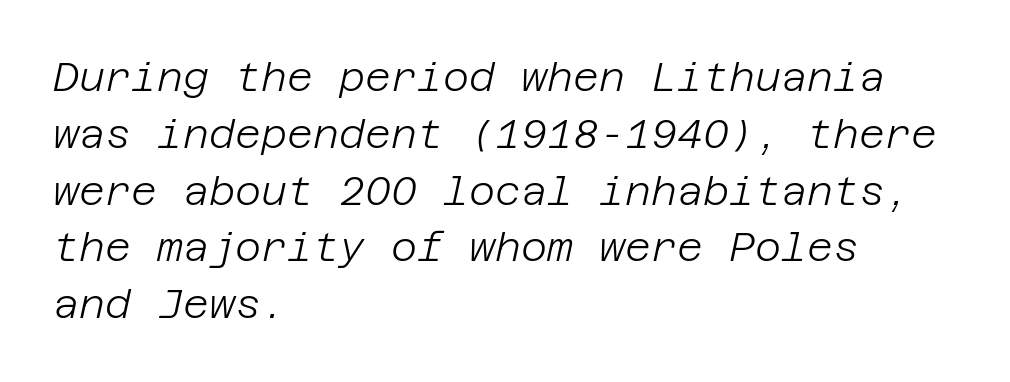
The characters are drawn with everyday or finer stroke widths. The space directly below the letters is spotless. Interline gaps are of average width in this sample. The paragraph has a hard left edge and a soft right edge. How are the letters spaced? Ordinarily, with no added tracking. The font's italic variant was chosen for this text.
